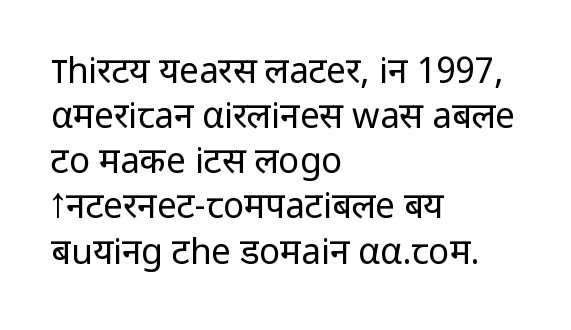
{"serif": "no", "italic": "no", "bold": "no", "weight": "regular", "width": "normal", "stroke_contrast": "low", "x_height": "medium", "monospaced": "no", "underline": "no", "align": "left", "line_spacing": "normal", "line_spacing_ratio": 1.29, "letter_spacing": "normal", "letter_spacing_em": 0.0, "glyph_px": 35}
